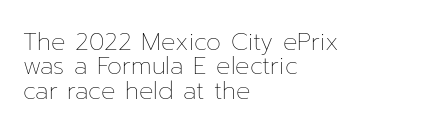
Q: Is the text bold? A: No.
Q: Is the text italic (slanted)? A: No, it is upright.
Q: Is the text underlined? A: No.
Q: How is the paragraph aligned? A: Left-aligned.
Q: Is the spacing between letters normal or unusually wide? A: Normal.
Q: Is the spacing between lines tight, normal or loose? A: Tight.
